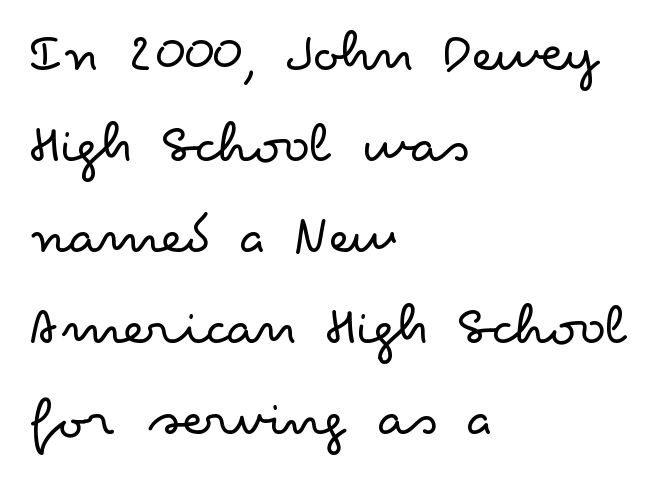
The image shows 61 px light, wide sans-serif type, upright; set left-aligned, normal line spacing (1.49x), normal letter spacing, not underlined; low stroke contrast and a small x-height.
